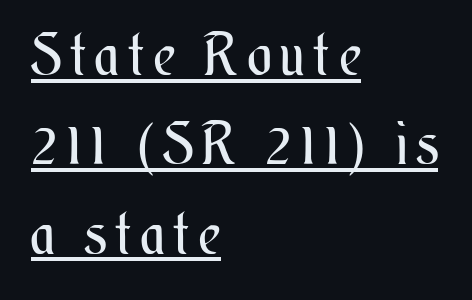
The image shows 58 px regular-weight, condensed type, upright; set left-aligned, normal line spacing (1.54x), underlined; medium stroke contrast and a small x-height.
